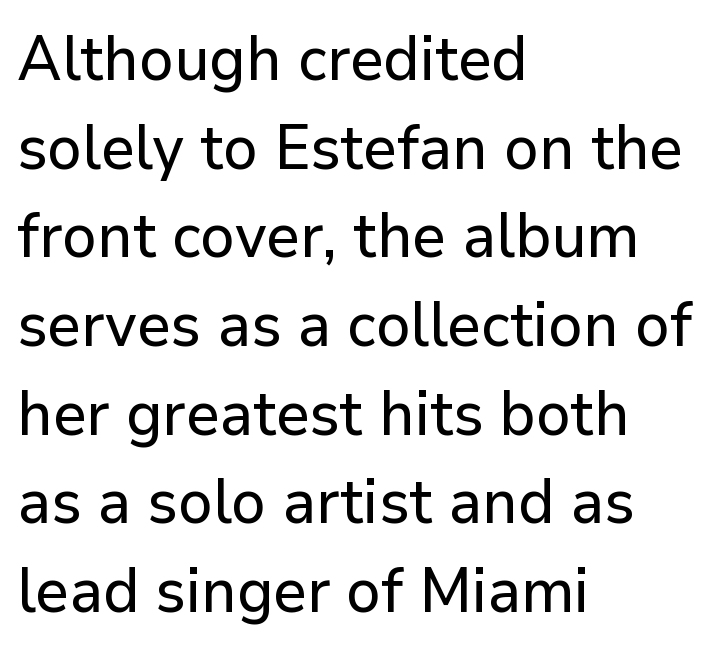
The image shows 62 px sans-serif type, upright; set left-aligned, normal line spacing (1.43x), normal letter spacing, not underlined; low stroke contrast and a medium x-height.
